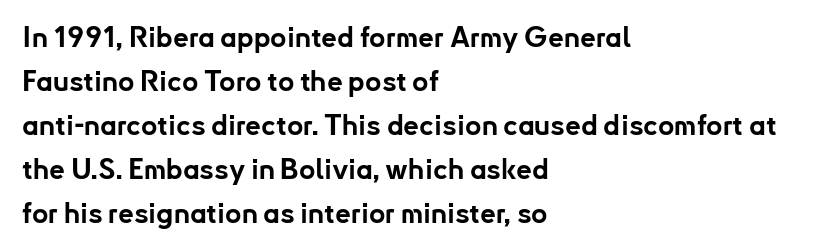
Q: Is the text bold? A: Yes.
Q: Is the text italic (slanted)? A: No, it is upright.
Q: Is the typeface a serif or a sans-serif typeface? A: Sans-serif.
Q: Is the text underlined? A: No.
Q: How is the paragraph aligned? A: Left-aligned.
Q: Is the spacing between letters normal or unusually wide? A: Normal.
Q: Is the spacing between lines tight, normal or loose? A: Normal.
Q: Width (condensed, normal, or wide)? A: Normal.
Q: Stroke contrast? A: Low.
Q: x-height? A: Small.
Q: Monospaced? A: No.
